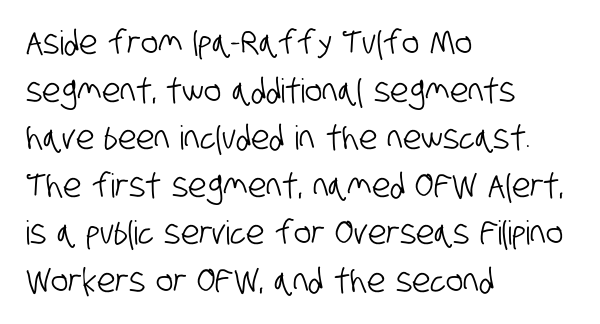
{"serif": "no", "width": "condensed", "stroke_contrast": "low", "x_height": "large", "monospaced": "no", "underline": "no", "align": "left", "line_spacing": "normal", "line_spacing_ratio": 1.44, "letter_spacing": "normal", "letter_spacing_em": 0.0, "glyph_px": 33}
